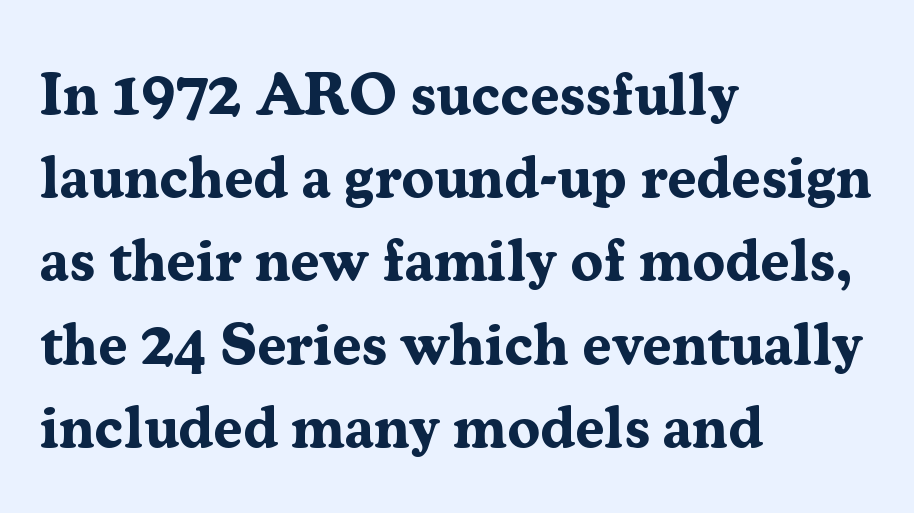
The image shows 59 px bold serif type, upright; set left-aligned, normal line spacing (1.41x), normal letter spacing, not underlined; medium stroke contrast and a medium x-height.
